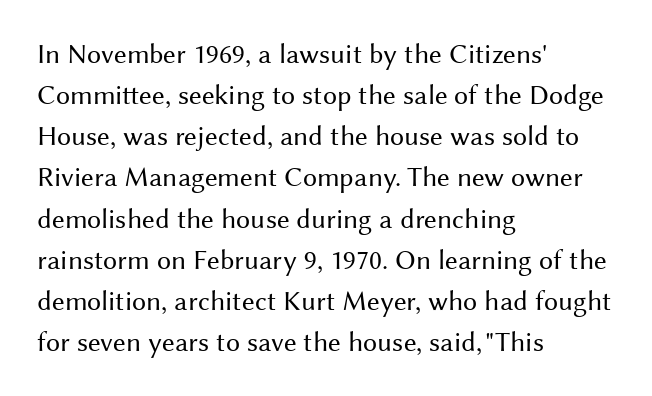
The image shows 28 px regular-weight sans-serif type, upright; set left-aligned, normal line spacing (1.47x), normal letter spacing, not underlined; medium stroke contrast and a medium x-height.
